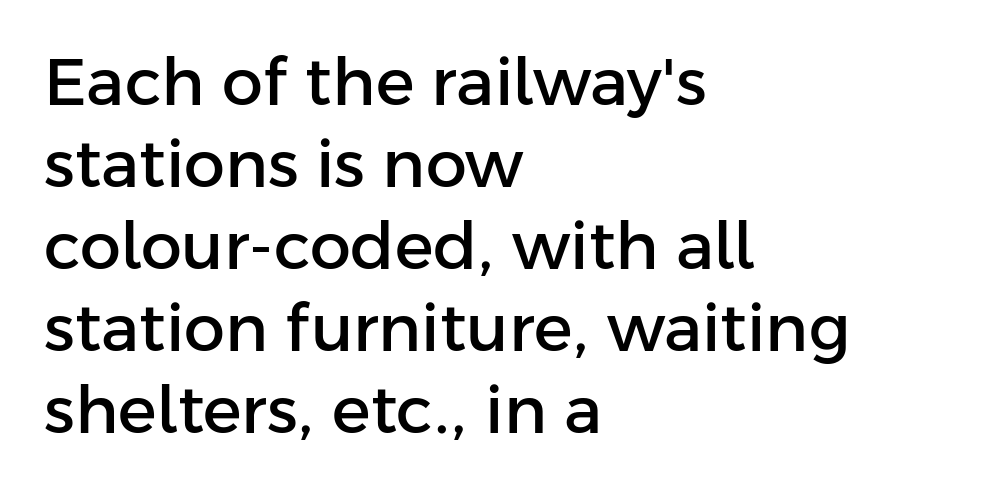
Q: Is the text italic (slanted)? A: No, it is upright.
Q: Is the typeface a serif or a sans-serif typeface? A: Sans-serif.
Q: Is the text underlined? A: No.
Q: How is the paragraph aligned? A: Left-aligned.
Q: Is the spacing between letters normal or unusually wide? A: Normal.
Q: Is the spacing between lines tight, normal or loose? A: Normal.
Q: Width (condensed, normal, or wide)? A: Normal.
Q: Stroke contrast? A: Low.
Q: x-height? A: Medium.
Q: Monospaced? A: No.
